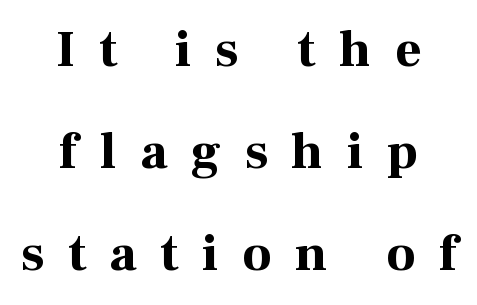
{"serif": "yes", "italic": "no", "bold": "yes", "weight": "bold", "width": "normal", "stroke_contrast": "high", "x_height": "medium", "monospaced": "no", "underline": "no", "align": "center", "line_spacing": "loose", "line_spacing_ratio": 2.0, "letter_spacing": "wide", "letter_spacing_em": 0.47, "glyph_px": 51}
